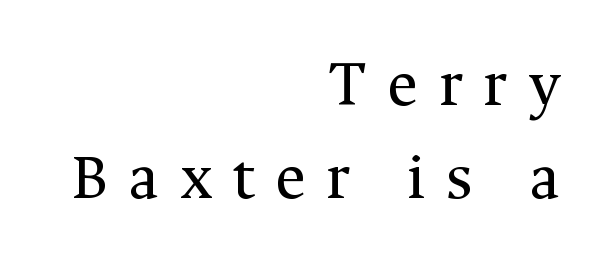
The image shows 66 px regular-weight serif type, upright; set right-aligned, normal line spacing (1.41x), unusually wide letter spacing (+0.31 em), not underlined; medium stroke contrast and a medium x-height.
